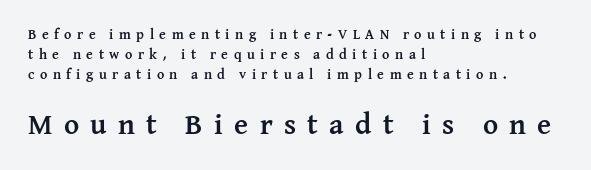
Q: Is the text bold? A: Yes.
Q: Is the text italic (slanted)? A: No, it is upright.
Q: Is the typeface a serif or a sans-serif typeface? A: Serif.
Q: Is the text underlined? A: No.
Q: How is the paragraph aligned? A: Left-aligned.
Q: Is the spacing between letters normal or unusually wide? A: Unusually wide.
Q: Is the spacing between lines tight, normal or loose? A: Normal.
Q: Which block of text is set in a larger size, the first (top) or the second (bottom)? A: The second (bottom) one.
Q: Width (condensed, normal, or wide)? A: Normal.
Q: Stroke contrast? A: Medium.
Q: x-height? A: Medium.
Q: Monospaced? A: No.
